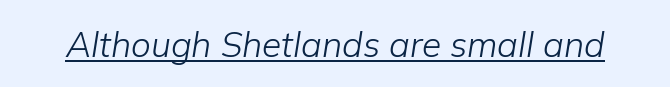
Q: Is the text bold? A: No.
Q: Is the text italic (slanted)? A: Yes, it leans right by about 9 degrees.
Q: Is the text underlined? A: Yes.
Q: Is the spacing between letters normal or unusually wide? A: Normal.
Q: Width (condensed, normal, or wide)? A: Normal.
Q: Stroke contrast? A: Low.
Q: x-height? A: Medium.
Q: Monospaced? A: No.
